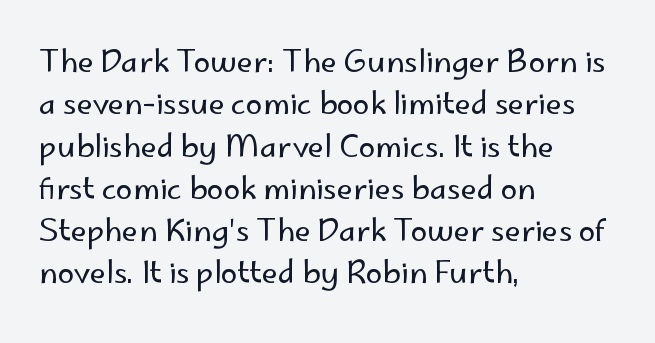
No heavy texture on the line: the type isn't bold. The rendering uses natural spacing where letterforms have individual widths. Has an underline been added? It has not. The lines are quadded left. Default kerning and tracking; the words read as compact shapes.
